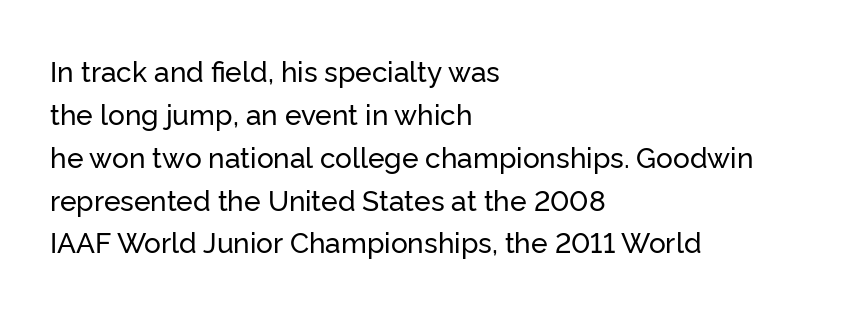
Q: Is the text italic (slanted)? A: No, it is upright.
Q: Is the typeface a serif or a sans-serif typeface? A: Sans-serif.
Q: Is the text underlined? A: No.
Q: How is the paragraph aligned? A: Left-aligned.
Q: Is the spacing between letters normal or unusually wide? A: Normal.
Q: Is the spacing between lines tight, normal or loose? A: Normal.
Q: Width (condensed, normal, or wide)? A: Normal.
Q: Stroke contrast? A: Low.
Q: x-height? A: Medium.
Q: Monospaced? A: No.
